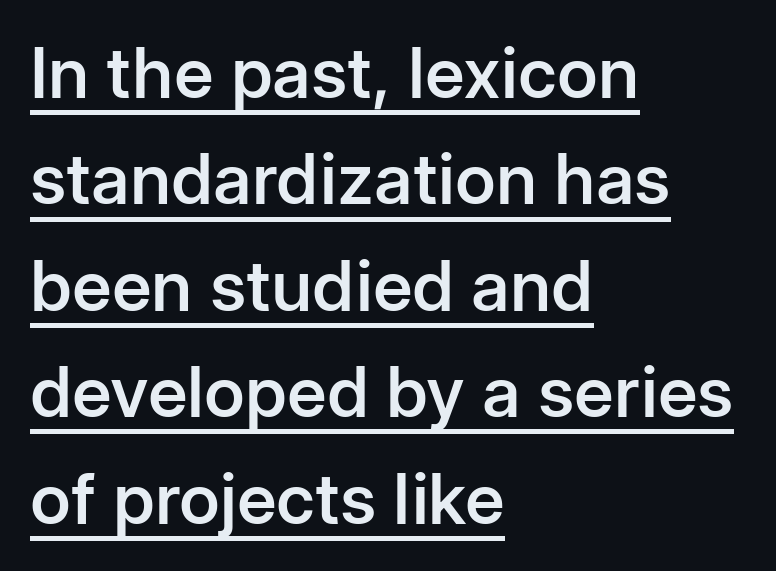
The lettering stays uniformly vertical, giving the passage a roman look. Proportional: the letters do not fall into vertical columns. Summary of weight: moderately heavy, a semibold. The face used here appears with an underline applied.
